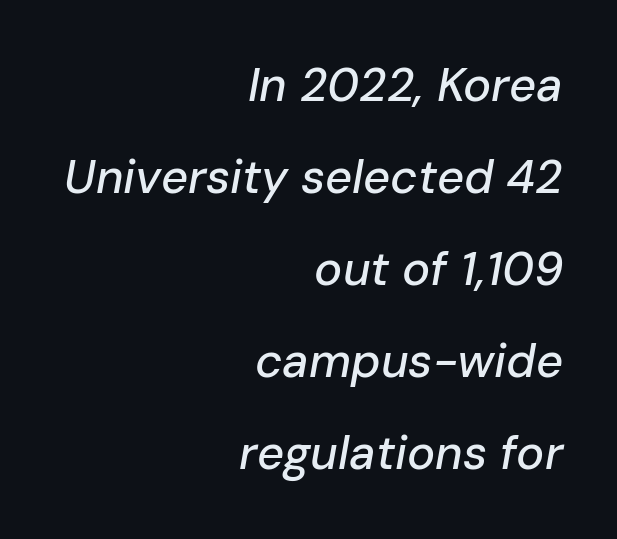
Q: Is the text italic (slanted)? A: Yes, it leans right by about 10 degrees.
Q: Is the text underlined? A: No.
Q: How is the paragraph aligned? A: Right-aligned.
Q: Is the spacing between letters normal or unusually wide? A: Normal.
Q: Is the spacing between lines tight, normal or loose? A: Loose.
Q: Width (condensed, normal, or wide)? A: Normal.
Q: Stroke contrast? A: Low.
Q: x-height? A: Medium.
Q: Monospaced? A: No.
